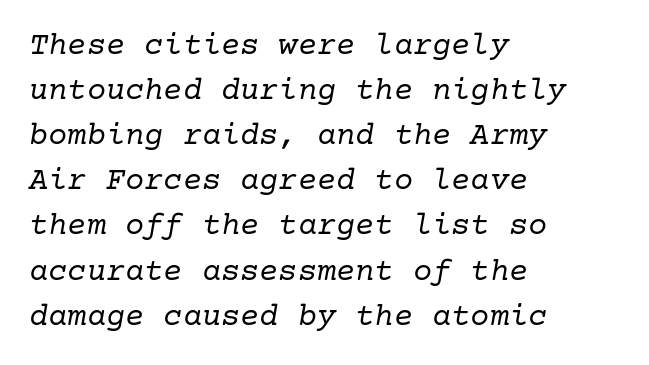
This is oblique type, the kind used for emphasis or titles. Quick note: interline space is typical. The foot of each line stays bare and open. Stems here are at most as thick as an everyday book face. Stroke terminals: seriffed.
